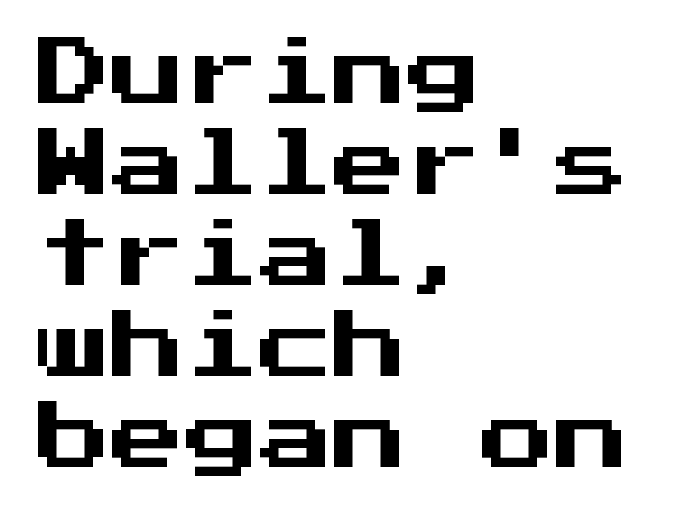
The image shows 74 px sans-serif type, upright, monospaced; set left-aligned, line spacing 1.23x, normal letter spacing, not underlined; medium stroke contrast and a medium x-height.
